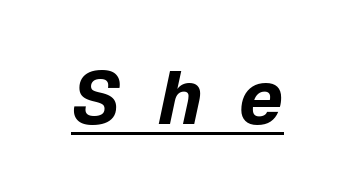
The image shows 75 px bold type, italic (leaning right); set unusually wide letter spacing (+0.48 em), underlined; low stroke contrast and a medium x-height.
